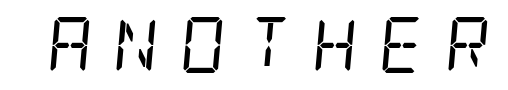
Q: Is the text bold? A: No.
Q: Is the text italic (slanted)? A: Yes, it leans right by about 5 degrees.
Q: Is the typeface a serif or a sans-serif typeface? A: Serif.
Q: Is the text underlined? A: No.
Q: Is the spacing between letters normal or unusually wide? A: Unusually wide.
Q: Width (condensed, normal, or wide)? A: Condensed.
Q: Stroke contrast? A: Low.
Q: x-height? A: Large.
